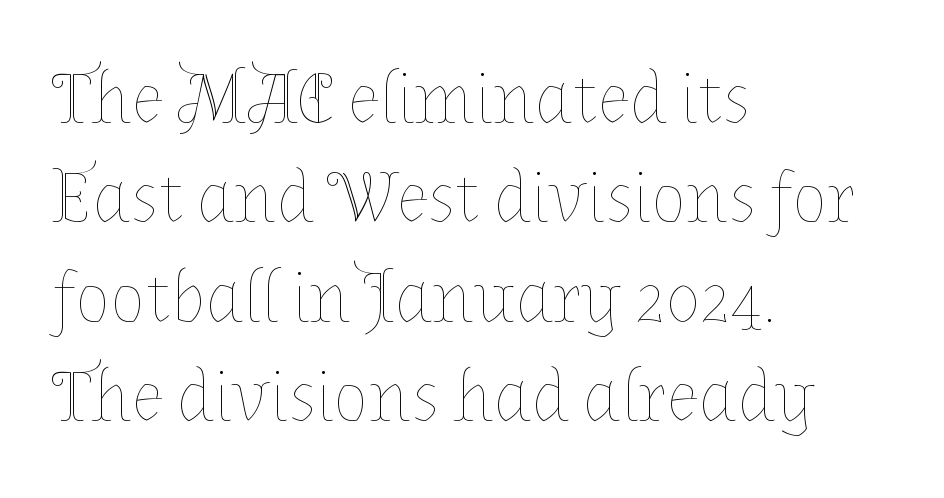
Designer's note — italics off, roman on. Here the designer chose a conventional face with non-uniform glyph widths. These lines keep a tight, regular rhythm from letter to letter. Left-aligned paragraph, ragged on the right. Rows of type keep a routine distance in the vertical direction.
